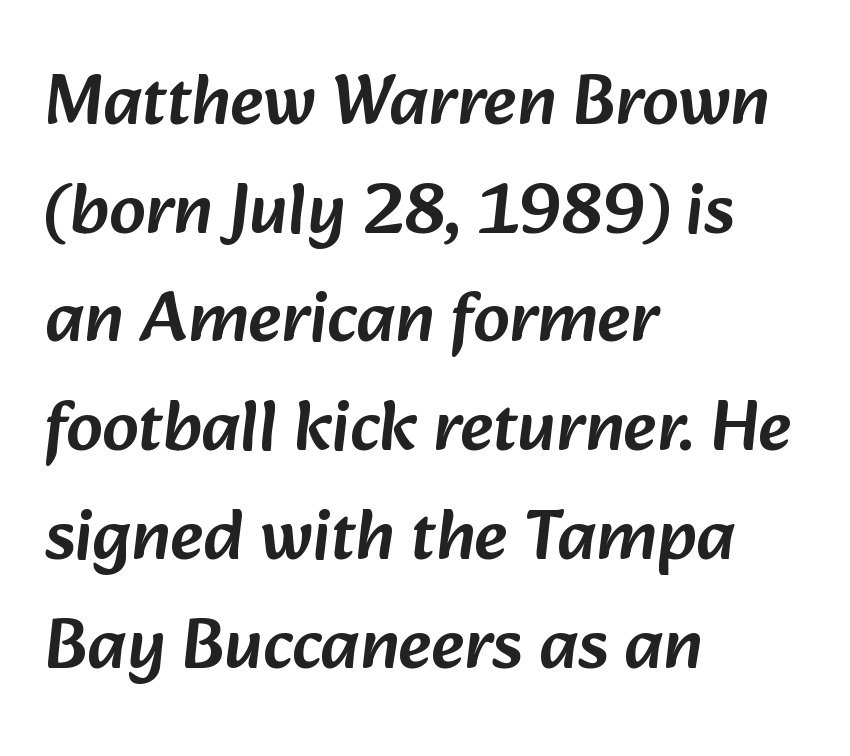
The image shows 72 px sans-serif type; set left-aligned, normal line spacing (1.51x), normal letter spacing, not underlined; low stroke contrast and a medium x-height.
